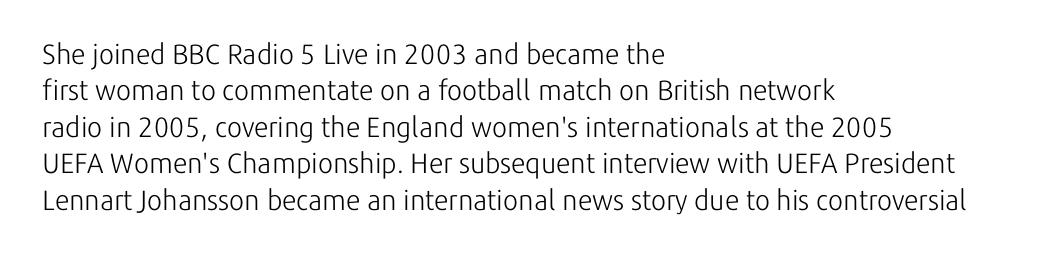
{"serif": "no", "italic": "no", "bold": "no", "weight": "light", "width": "normal", "stroke_contrast": "low", "x_height": "medium", "monospaced": "no", "underline": "no", "align": "left", "line_spacing": "normal", "line_spacing_ratio": 1.3, "letter_spacing": "normal", "letter_spacing_em": 0.0, "glyph_px": 28}
